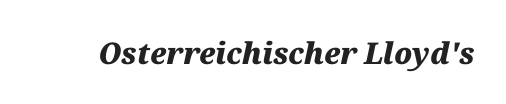
Q: Is the text bold? A: Yes.
Q: Is the text italic (slanted)? A: Yes, it leans right by about 12 degrees.
Q: Is the text underlined? A: No.
Q: Is the spacing between letters normal or unusually wide? A: Normal.
Q: Width (condensed, normal, or wide)? A: Normal.
Q: Stroke contrast? A: Medium.
Q: x-height? A: Medium.
Q: Monospaced? A: No.
